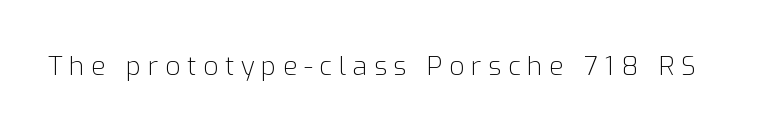
Q: Is the text bold? A: No.
Q: Is the text italic (slanted)? A: No, it is upright.
Q: Is the text underlined? A: No.
Q: Is the spacing between letters normal or unusually wide? A: Unusually wide.
